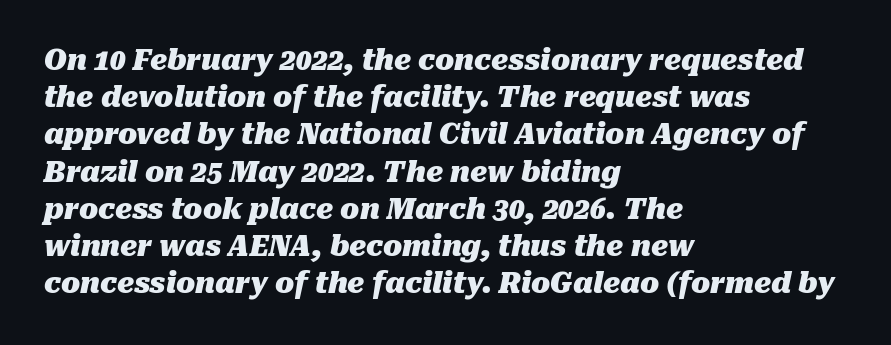
The image shows 28 px heavy type, italic (leaning right); set left-aligned, normal line spacing (1.33x), normal letter spacing, not underlined; medium stroke contrast and a medium x-height.
